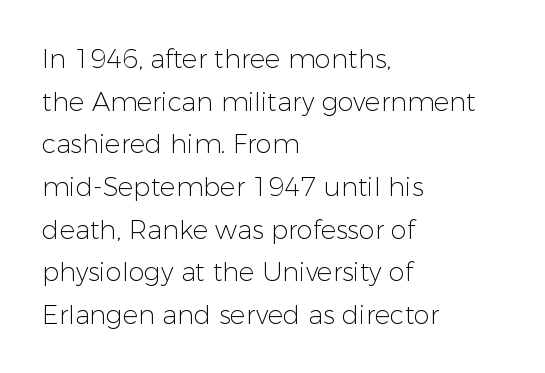
{"italic": "no", "bold": "no", "underline": "no", "align": "left", "line_spacing": "normal", "line_spacing_ratio": 1.64, "letter_spacing": "normal", "letter_spacing_em": 0.0, "glyph_px": 26}
